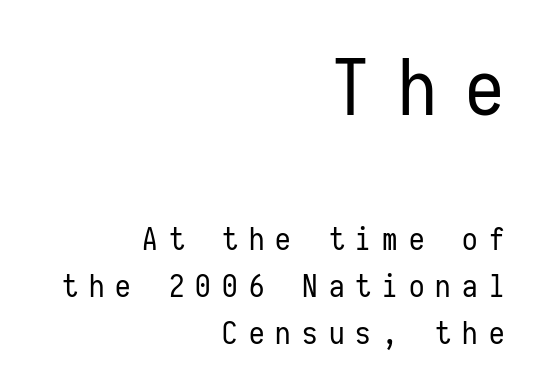
The image shows 78 px regular-weight, condensed sans-serif type, upright, monospaced; set right-aligned, normal line spacing (1.52x), unusually wide letter spacing (+0.36 em), not underlined; the first (top) block is 2.52x larger; low stroke contrast and a medium x-height.
